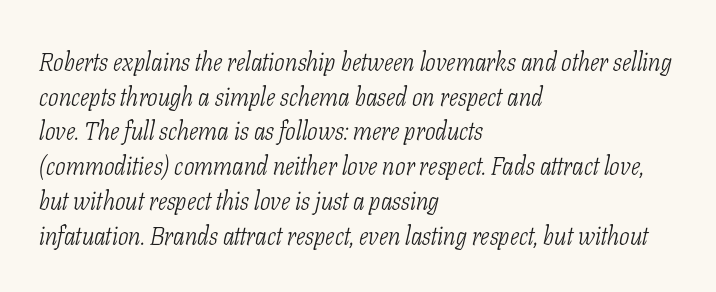
The image shows 25 px text type, italic (leaning right); set left-aligned, normal line spacing (1.39x), normal letter spacing, not underlined.
